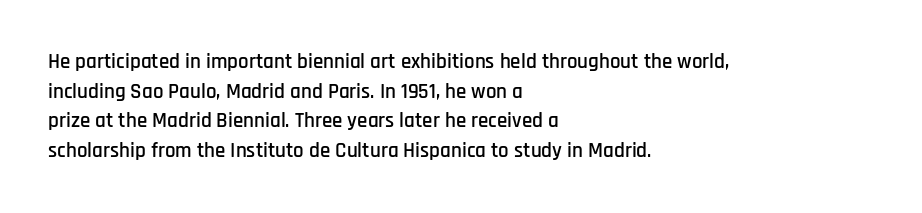
{"italic": "no", "underline": "no", "align": "left", "line_spacing": "normal", "line_spacing_ratio": 1.41, "letter_spacing": "normal", "letter_spacing_em": 0.0, "glyph_px": 21}
